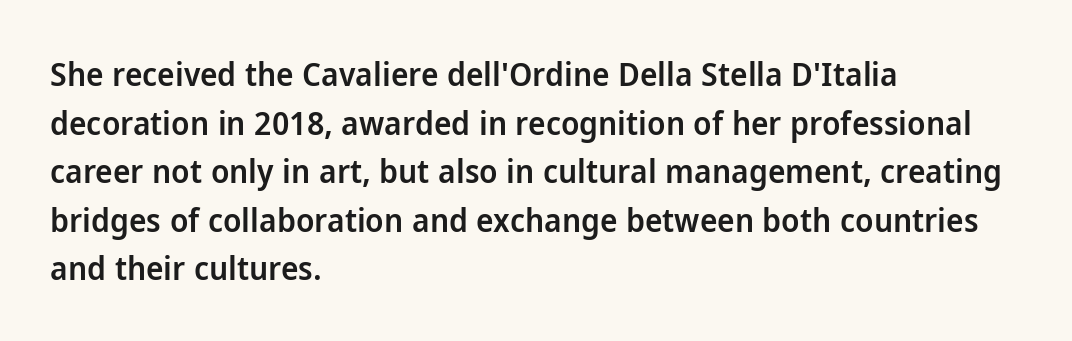
The image shows 33 px semibold sans-serif type, upright; set left-aligned, normal line spacing (1.47x), normal letter spacing, not underlined; low stroke contrast and a medium x-height.
